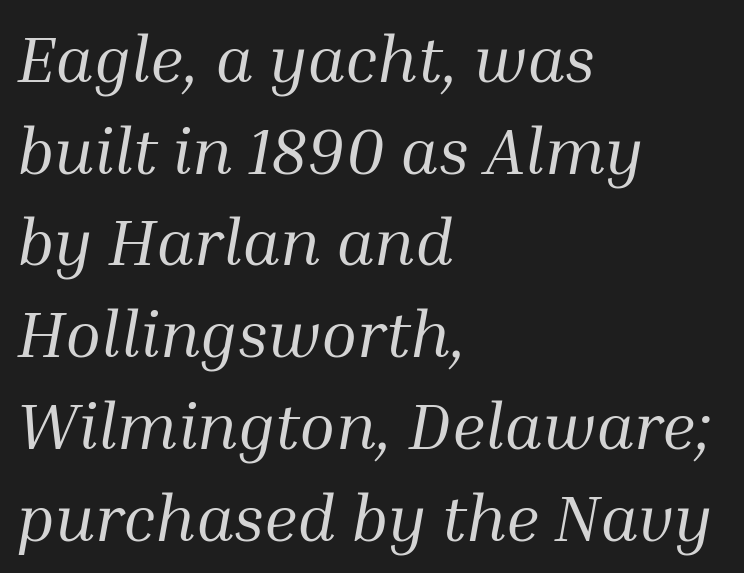
The image shows 66 px regular-weight serif type, italic (leaning right); set left-aligned, normal line spacing (1.39x), normal letter spacing, not underlined; medium stroke contrast and a medium x-height.
